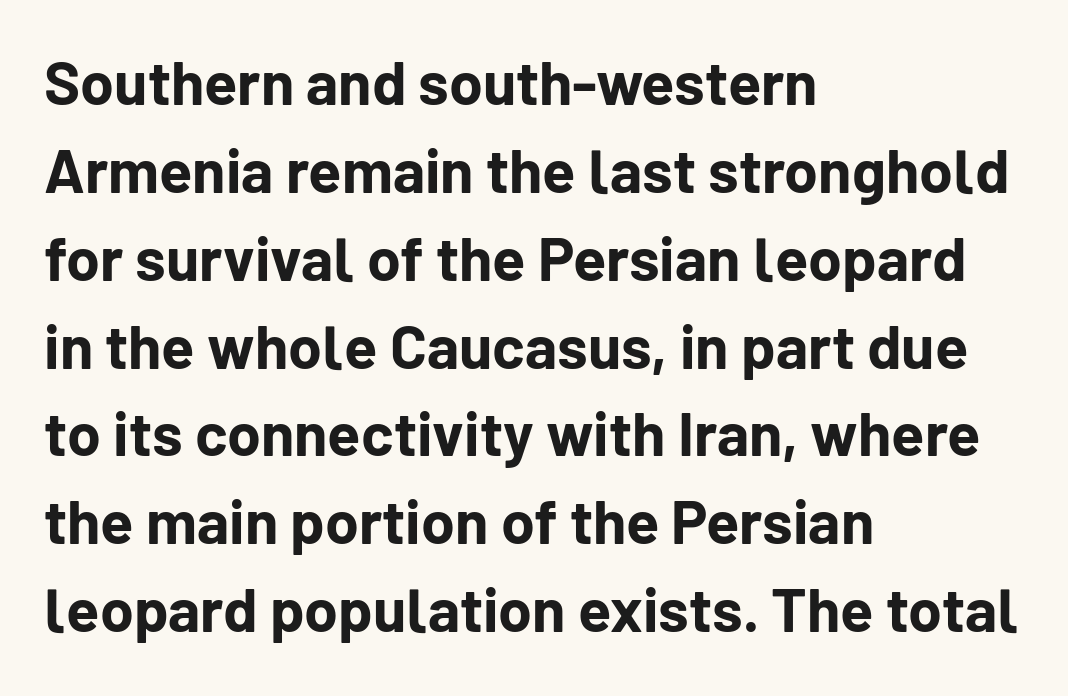
The image shows 61 px bold sans-serif type, upright; set left-aligned, normal line spacing (1.44x), normal letter spacing, not underlined; low stroke contrast and a medium x-height.
